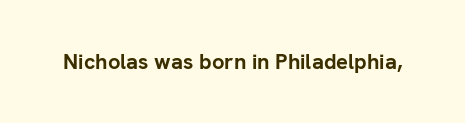
Short note: letters normally spaced. Words float on clear page, feet unadorned. The letters stand upright; this is a roman face. Heavy, bold letterforms.
